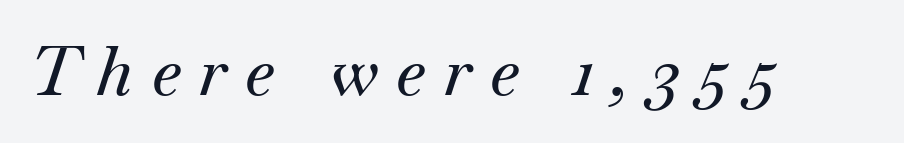
Rendered with sloped, italic letterforms. Lines of text with bare space underneath. These lines are rendered in a variable-pitch font. Each letter's strokes conclude with small projecting serifs.
